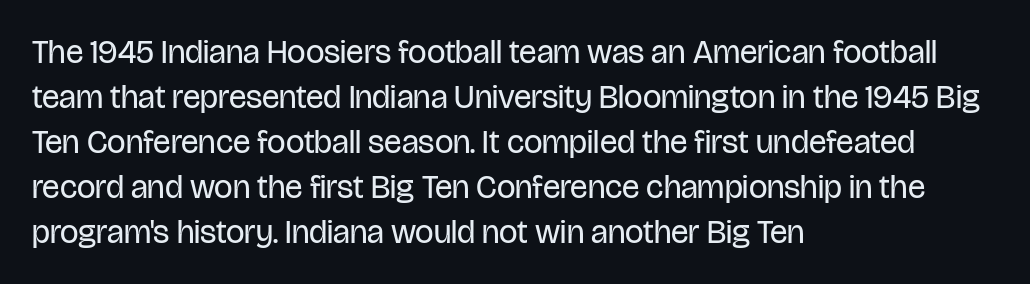
Reading down the column, the eye jumps a familiar distance to each next line. Think standard paragraph weight, or any step lighter than that. Note the varied advance widths — an 'i' is clearly narrower than an 'm'. It's the straight-up-and-down kind of type. The gaps between neighbouring characters are ordinary and unremarkable.
